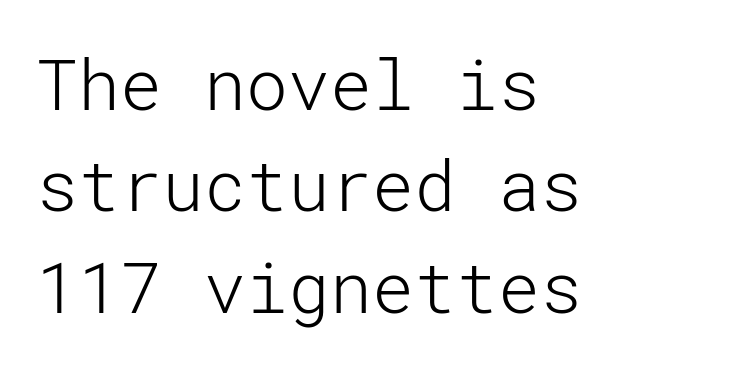
The image shows 70 px light sans-serif type, upright; set left-aligned, normal line spacing (1.45x), normal letter spacing, not underlined; low stroke contrast and a medium x-height.
